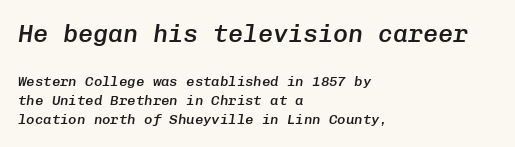
The image shows 25 px text type, italic (leaning right); set left-aligned, normal line spacing (1.36x), normal letter spacing, not underlined; the first (top) block is 1.79x larger.
